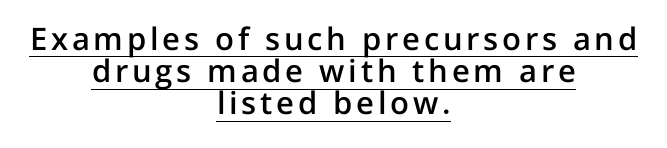
Q: Is the text bold? A: Semi-bold.
Q: Is the text italic (slanted)? A: No, it is upright.
Q: Is the typeface a serif or a sans-serif typeface? A: Sans-serif.
Q: Is the text underlined? A: Yes.
Q: How is the paragraph aligned? A: Centered.
Q: Is the spacing between lines tight, normal or loose? A: Tight.
Q: Width (condensed, normal, or wide)? A: Normal.
Q: Stroke contrast? A: Low.
Q: x-height? A: Medium.
Q: Monospaced? A: No.
